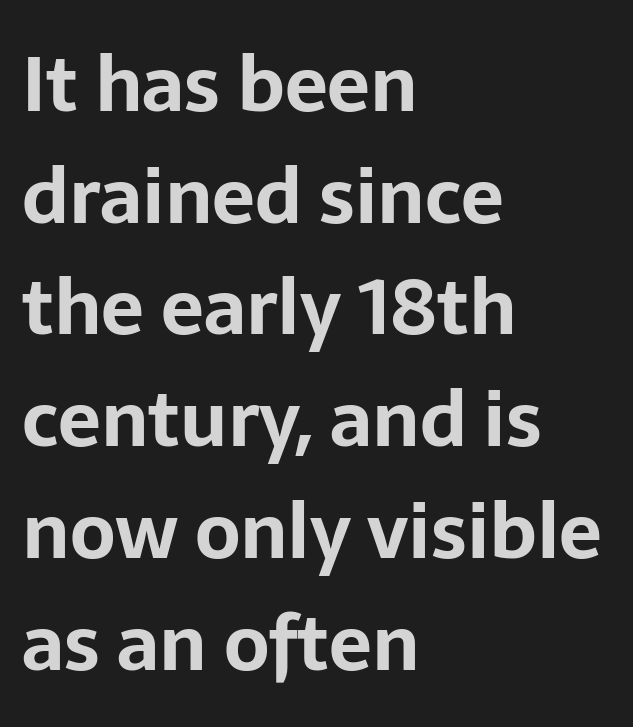
{"serif": "no", "italic": "no", "bold": "yes", "weight": "bold", "width": "normal", "stroke_contrast": "low", "x_height": "medium", "monospaced": "no", "underline": "no", "align": "left", "line_spacing": "normal", "line_spacing_ratio": 1.47, "letter_spacing": "normal", "letter_spacing_em": 0.0, "glyph_px": 76}
